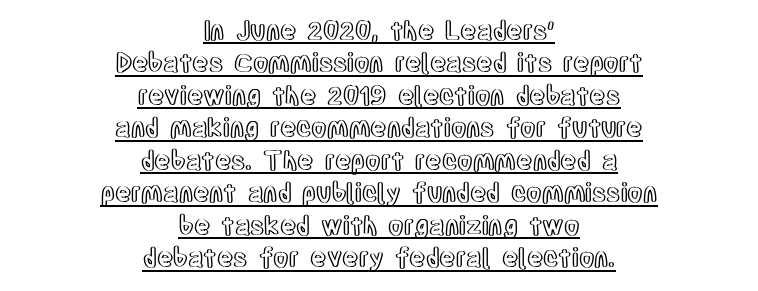
Q: Is the text italic (slanted)? A: No, it is upright.
Q: Is the text underlined? A: Yes.
Q: How is the paragraph aligned? A: Centered.
Q: Is the spacing between letters normal or unusually wide? A: Normal.
Q: Is the spacing between lines tight, normal or loose? A: Normal.
